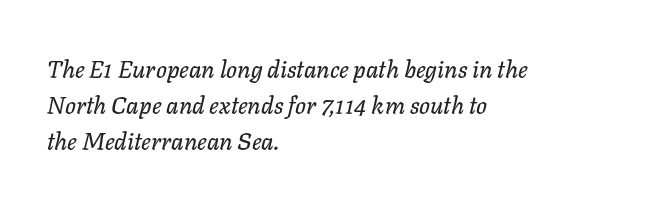
The image shows 24 px text type, italic (leaning right); set left-aligned, normal line spacing (1.5x), normal letter spacing, not underlined.
